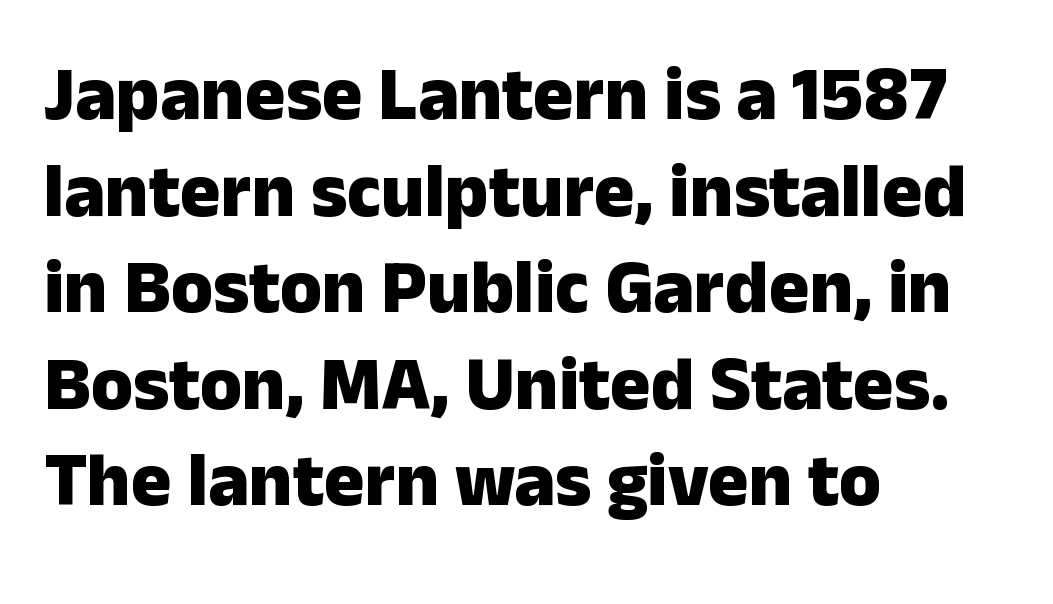
Q: Is the text bold? A: Yes.
Q: Is the text italic (slanted)? A: No, it is upright.
Q: Is the typeface a serif or a sans-serif typeface? A: Sans-serif.
Q: Is the text underlined? A: No.
Q: How is the paragraph aligned? A: Left-aligned.
Q: Is the spacing between letters normal or unusually wide? A: Normal.
Q: Is the spacing between lines tight, normal or loose? A: Normal.
Q: Width (condensed, normal, or wide)? A: Normal.
Q: Stroke contrast? A: Low.
Q: x-height? A: Medium.
Q: Monospaced? A: No.
